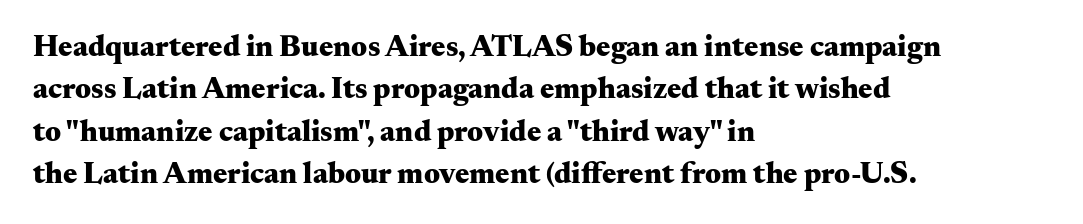
The image shows 30 px heavy, wide serif type, upright; set left-aligned, normal line spacing (1.41x), normal letter spacing, not underlined; medium stroke contrast and a small x-height.
